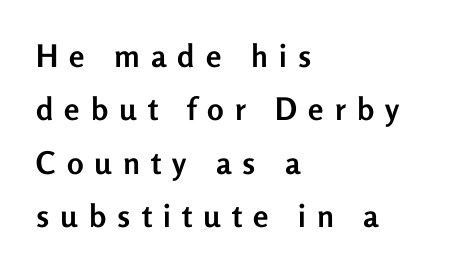
Q: Is the text bold? A: Yes.
Q: Is the text italic (slanted)? A: No, it is upright.
Q: Is the typeface a serif or a sans-serif typeface? A: Sans-serif.
Q: Is the text underlined? A: No.
Q: How is the paragraph aligned? A: Left-aligned.
Q: Is the spacing between letters normal or unusually wide? A: Unusually wide.
Q: Width (condensed, normal, or wide)? A: Normal.
Q: Stroke contrast? A: Low.
Q: x-height? A: Medium.
Q: Monospaced? A: No.
